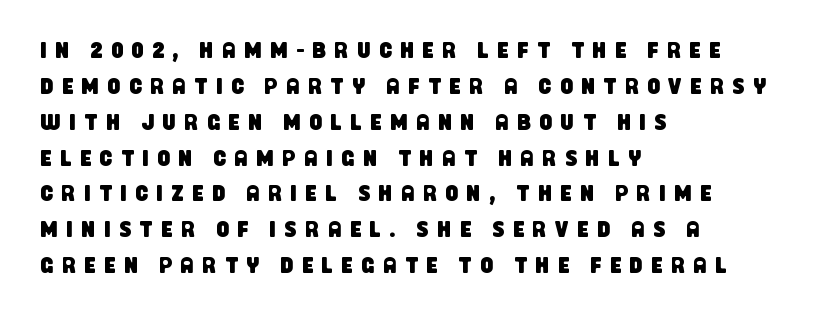
{"underline": "no", "align": "left", "line_spacing": "normal", "line_spacing_ratio": 1.63, "letter_spacing": "wide", "letter_spacing_em": 0.4, "glyph_px": 22}
